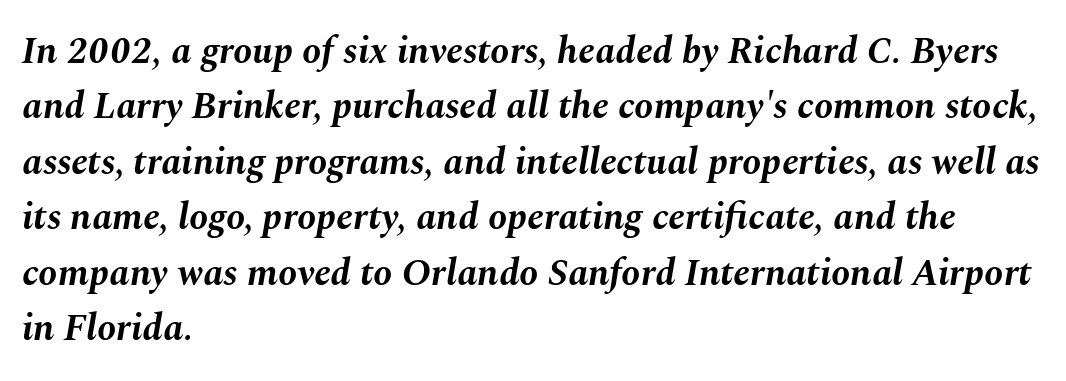
The image shows 38 px bold type, italic (leaning right); set left-aligned, normal line spacing (1.46x), normal letter spacing, not underlined; medium stroke contrast and a medium x-height.
